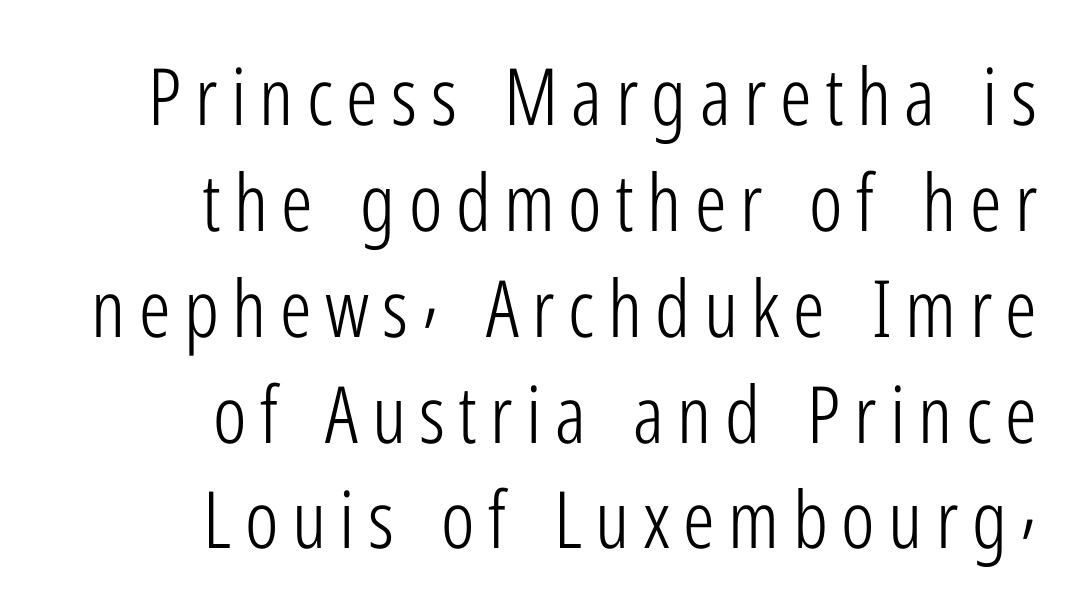
The rendering anchors every line to the right-hand side. A light-to-regular cut is what we see here. Underline: absent. Letterform terminals end flat and unadorned throughout the passage. Rendered with straight, roman letterforms.
